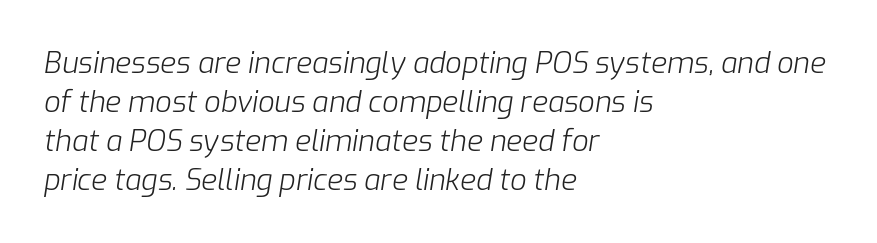
Slant detected: the letters are inclined. Typeset ragged right — the left edge is the straight one. Interline gaps are of average width in this sample. Weight: in the light-to-regular range. Do the characters align in a grid? No, the font is proportional. No word sits above an underline.
